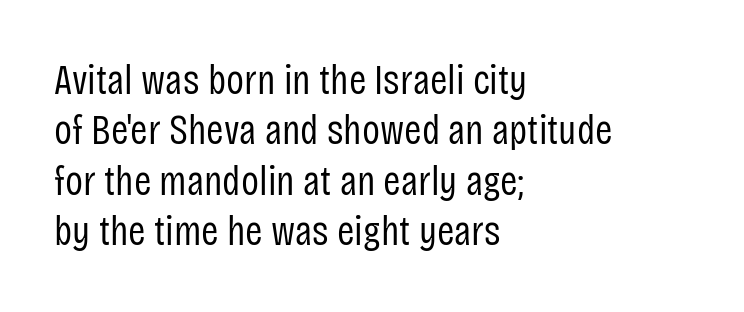
{"serif": "no", "italic": "no", "bold": "no", "weight": "regular", "width": "condensed", "stroke_contrast": "low", "x_height": "large", "monospaced": "no", "underline": "no", "align": "left", "line_spacing_ratio": 1.2, "letter_spacing": "normal", "letter_spacing_em": 0.0, "glyph_px": 42}
